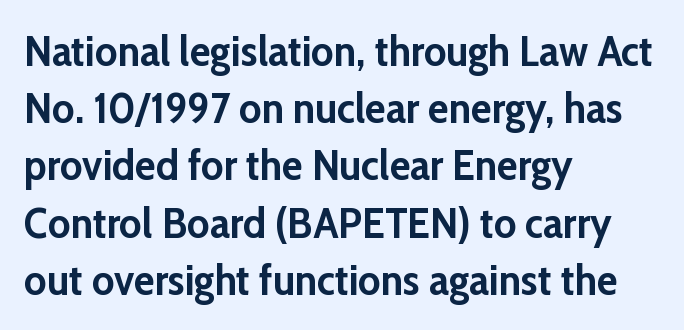
How are the letters spaced? Ordinarily, with no added tracking. A full-strength bold gives these letters their thick strokes. Type without underlining. This rendering employs a face without finishing strokes, i.e., a sans-serif. The type sits square on the baseline with zero lean.
